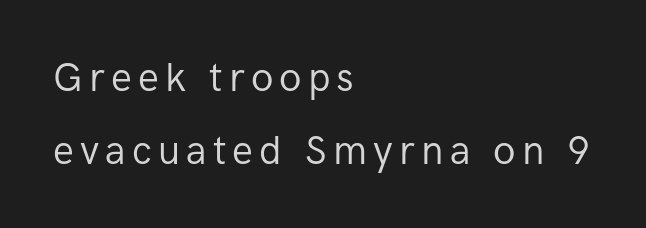
Q: Is the text bold? A: No.
Q: Is the text italic (slanted)? A: No, it is upright.
Q: Is the typeface a serif or a sans-serif typeface? A: Sans-serif.
Q: Is the text underlined? A: No.
Q: How is the paragraph aligned? A: Left-aligned.
Q: Width (condensed, normal, or wide)? A: Normal.
Q: Stroke contrast? A: Low.
Q: x-height? A: Medium.
Q: Monospaced? A: No.
